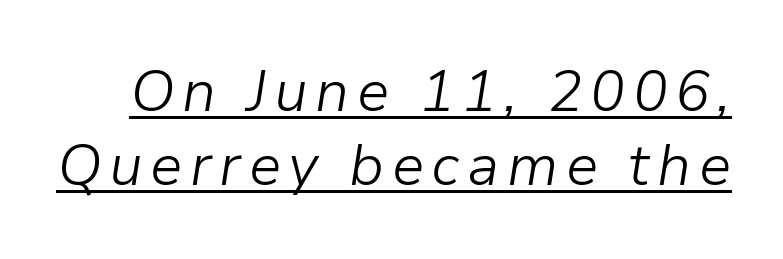
The image shows 58 px light type, italic (leaning right); set normal line spacing (1.28x), underlined; low stroke contrast and a medium x-height.
